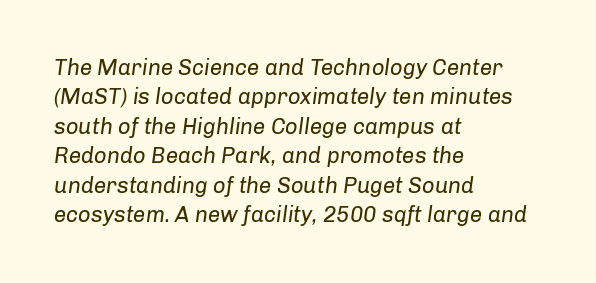
{"italic": "yes", "lean": "right", "slant_degrees": 8, "bold": "no", "underline": "no", "align": "left", "line_spacing": "normal", "line_spacing_ratio": 1.34, "letter_spacing": "normal", "letter_spacing_em": 0.0, "glyph_px": 22}
